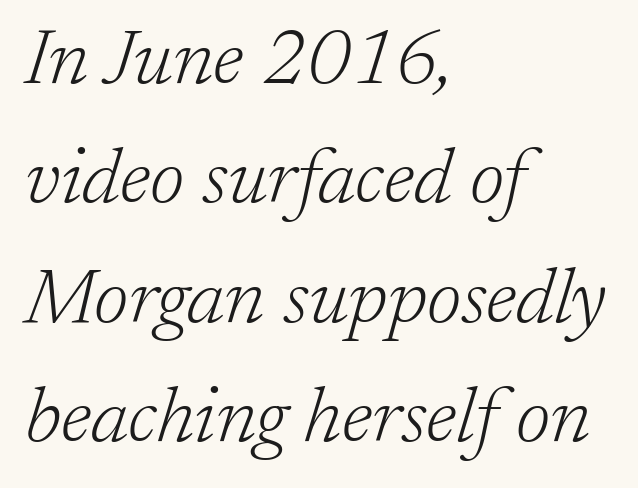
Regular leading. Compared with ordinary roman type, these characters are visibly tilted. The text block is weighted toward the left margin, trailing off unevenly rightward. A bare baseline throughout the passage. Ink coverage per letter is moderate at most. You could not count columns in this text — the font is proportionally spaced.
